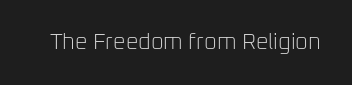
The image shows 22 px text type, upright; set normal letter spacing, not underlined.
